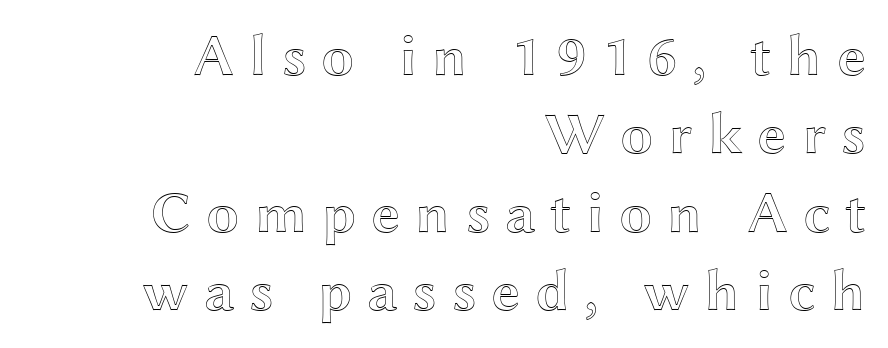
The image shows 59 px wide type, upright; set right-aligned, normal line spacing (1.33x), unusually wide letter spacing (+0.25 em), not underlined; a medium x-height.
